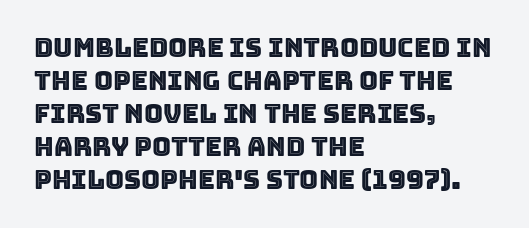
The foot of each line stays bare and open. Leading matches the norm, producing a regular column. The paragraph shown leans on its left margin. The gaps between neighbouring characters are ordinary and unremarkable. Italic? Not at all — the glyphs are vertical.
